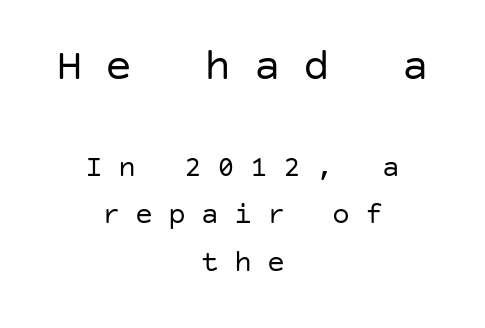
The image shows 45 px regular-weight sans-serif type, upright; set centered, normal line spacing (1.59x), unusually wide letter spacing (+0.5 em), not underlined; the first (top) block is 1.5x larger; low stroke contrast and a large x-height.
